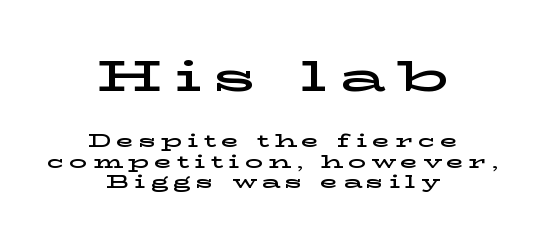
The lines in this sample share a center point and differ in where they start and stop. Spacing verdict: proportional, widths tailored to each character. Look at the glyph heights: the upper group is clearly the bigger setting. Summary of vertical rhythm: compact, with narrow interline spacing. In terms of letterspacing, this is a distinctly airy, spread setting.
